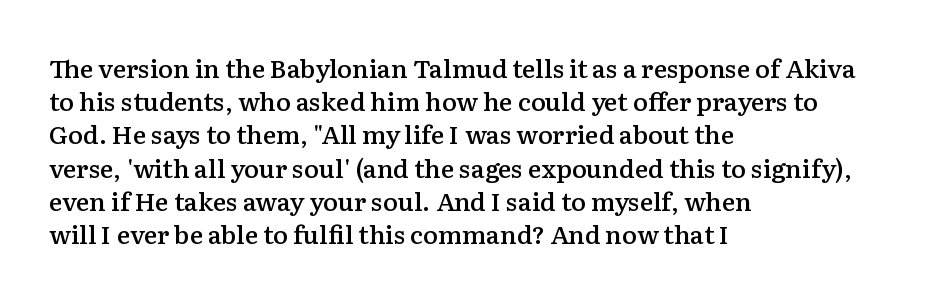
Which margin do the lines hug? The left one — the right edge is uneven. The space beneath each line is pristine and unruled. The line texture is even and compact thanks to regular tracking. Line spacing here is normal. The face used here is a semibold: visibly heavier than regular, lighter than bold.
